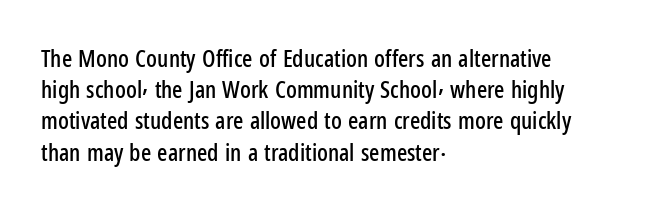
{"italic": "no", "underline": "no", "align": "left", "line_spacing": "normal", "line_spacing_ratio": 1.3, "letter_spacing": "normal", "letter_spacing_em": 0.0, "glyph_px": 24}
